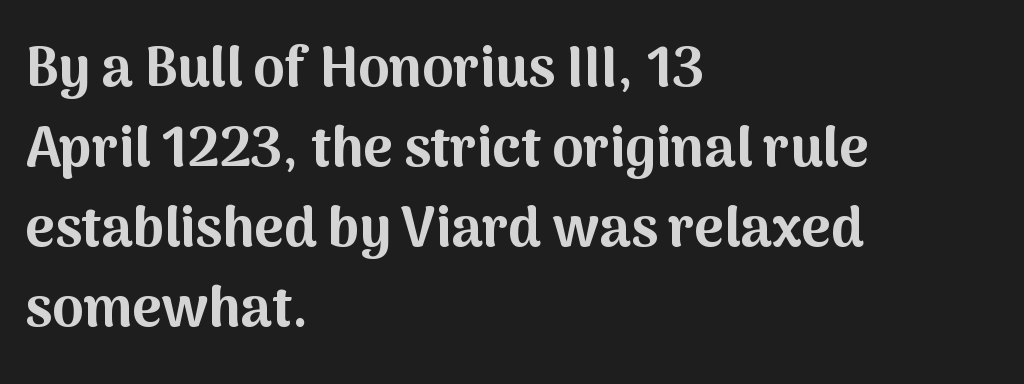
Q: Is the text bold? A: Yes.
Q: Is the text italic (slanted)? A: No, it is upright.
Q: Is the typeface a serif or a sans-serif typeface? A: Sans-serif.
Q: Is the text underlined? A: No.
Q: How is the paragraph aligned? A: Left-aligned.
Q: Is the spacing between letters normal or unusually wide? A: Normal.
Q: Is the spacing between lines tight, normal or loose? A: Normal.
Q: Width (condensed, normal, or wide)? A: Normal.
Q: Stroke contrast? A: Medium.
Q: x-height? A: Medium.
Q: Monospaced? A: No.
